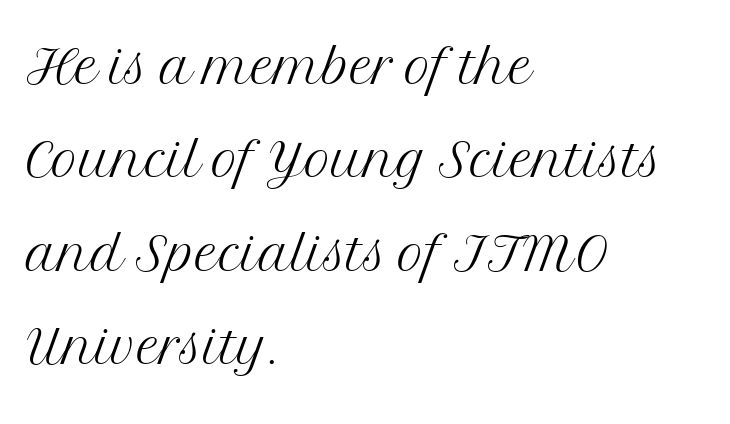
Letters rest on an invisible, unmarked baseline. In CSS terms this would be text-align: left. Notice how descenders clear the ascenders below comfortably — that's standard leading. Caption: standard tracking, unaltered.
